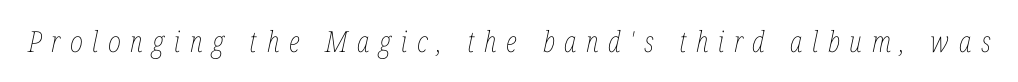
Character widths vary here, with narrow letters taking less room than wide ones. The foot of each line stays bare and open. The typesetting does not lean heavy: it is not bold. This sample uses an oblique cut, with every glyph tilted off the vertical.
